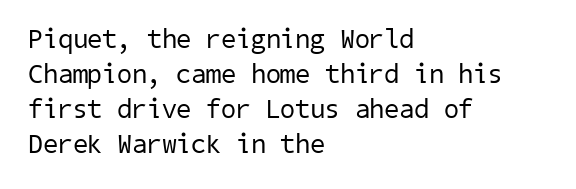
{"bold": "no", "underline": "no", "align": "left", "line_spacing": "normal", "line_spacing_ratio": 1.3, "letter_spacing": "normal", "letter_spacing_em": 0.0, "glyph_px": 27}
